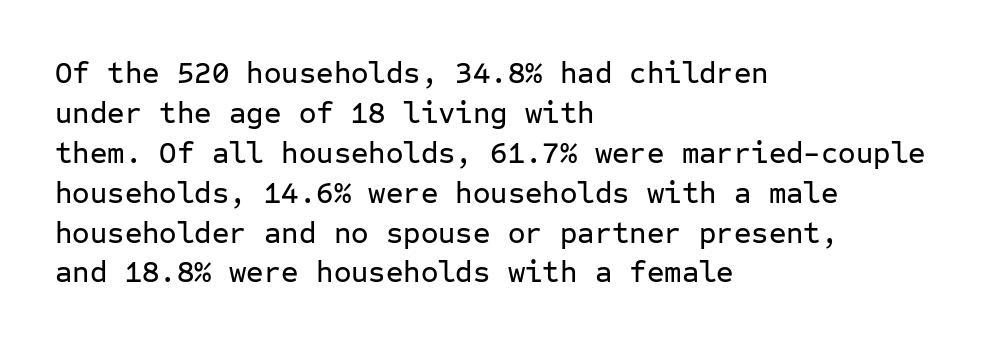
Stroke terminals: plain, sans-serif. Look at the tracking — it's just the regular setting, nothing added. This sample uses an upright cut, with every glyph sitting square on the baseline. This block has exactly the height ordinary leading produces.
